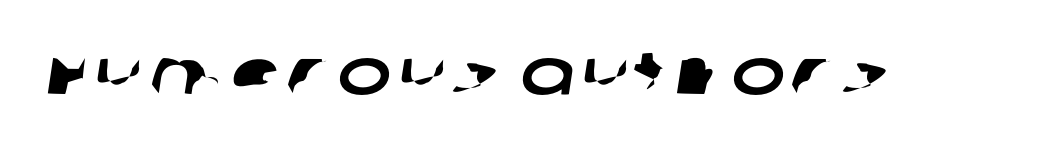
The image shows 64 px wide sans-serif type; set not underlined; low stroke contrast and a large x-height.
